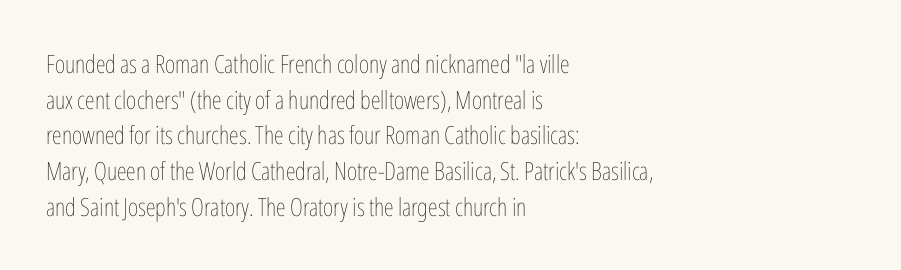
Q: Is the text bold? A: No.
Q: Is the text italic (slanted)? A: No, it is upright.
Q: Is the text underlined? A: No.
Q: How is the paragraph aligned? A: Left-aligned.
Q: Is the spacing between letters normal or unusually wide? A: Normal.
Q: Is the spacing between lines tight, normal or loose? A: Normal.
